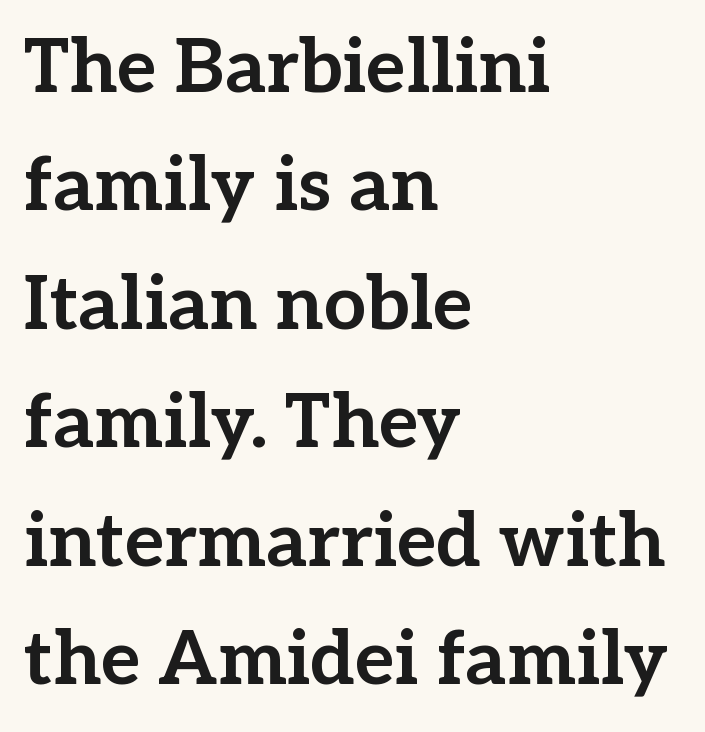
The letters advance in unequal steps, a hallmark of proportional type. Do the letters lean? They stand straight. Nobody drew a line under any word here. The font family rendered here belongs to the serif group. Stroke thickness is high; the sample reads as a true bold.
